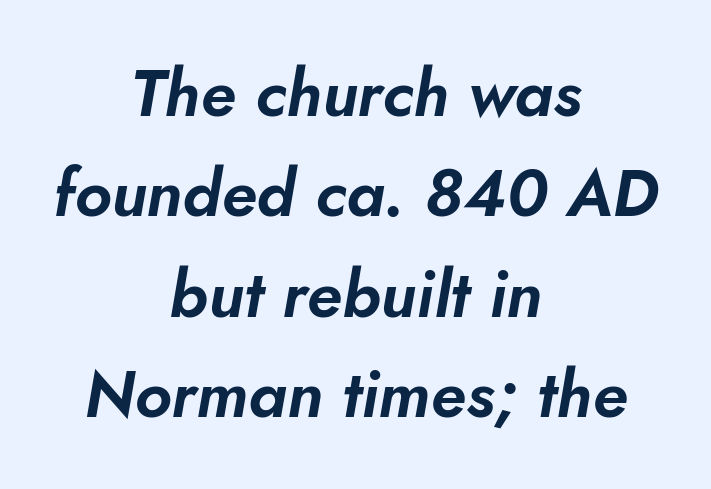
You could not count columns in this text — the font is proportionally spaced. No word sits above an underline. Nothing unusual about the tracking: characters are spaced as the font intends. One glance says typical: line gaps are just what's usual. The lines are quadded center. Would a proofreader flag this as italicized? Yes.
